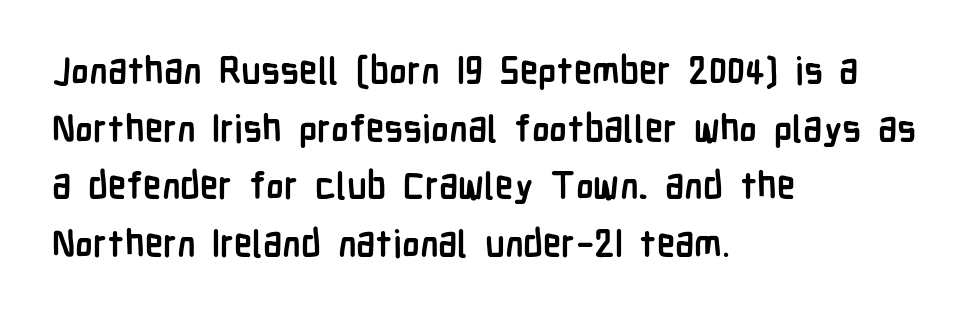
The image shows 37 px semibold, condensed sans-serif type, upright; set left-aligned, normal line spacing (1.56x), normal letter spacing, not underlined; low stroke contrast and a medium x-height.
